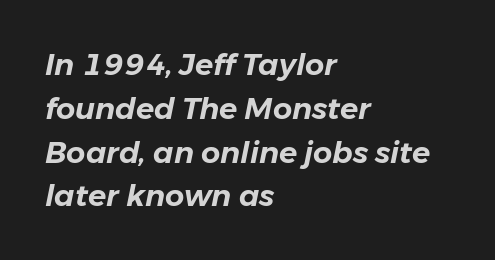
Q: Is the text italic (slanted)? A: Yes, it leans right by about 11 degrees.
Q: Is the text underlined? A: No.
Q: How is the paragraph aligned? A: Left-aligned.
Q: Is the spacing between letters normal or unusually wide? A: Normal.
Q: Is the spacing between lines tight, normal or loose? A: Normal.
Q: Width (condensed, normal, or wide)? A: Normal.
Q: Stroke contrast? A: Low.
Q: x-height? A: Medium.
Q: Monospaced? A: No.
